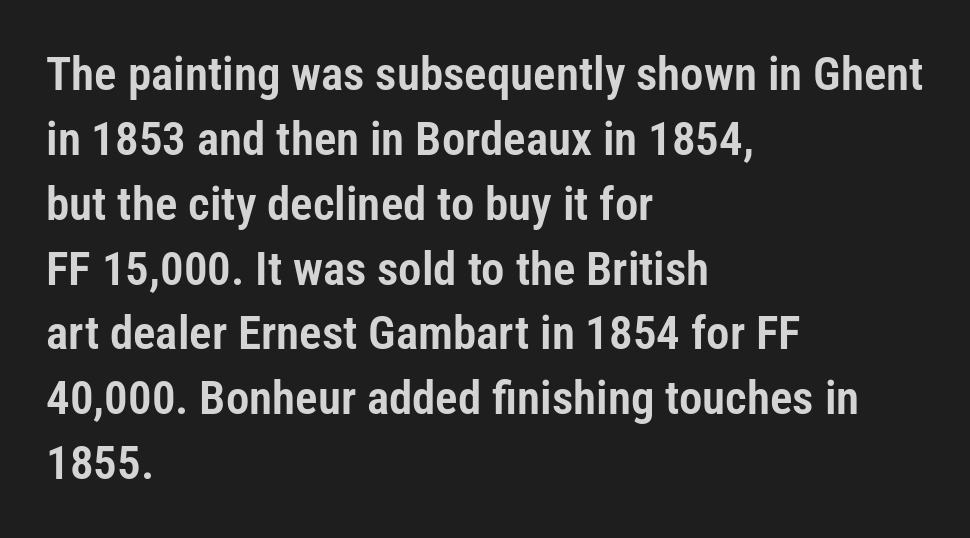
Q: Is the text italic (slanted)? A: No, it is upright.
Q: Is the typeface a serif or a sans-serif typeface? A: Sans-serif.
Q: Is the text underlined? A: No.
Q: How is the paragraph aligned? A: Left-aligned.
Q: Is the spacing between letters normal or unusually wide? A: Normal.
Q: Is the spacing between lines tight, normal or loose? A: Normal.
Q: Width (condensed, normal, or wide)? A: Condensed.
Q: Stroke contrast? A: Low.
Q: x-height? A: Medium.
Q: Monospaced? A: No.
